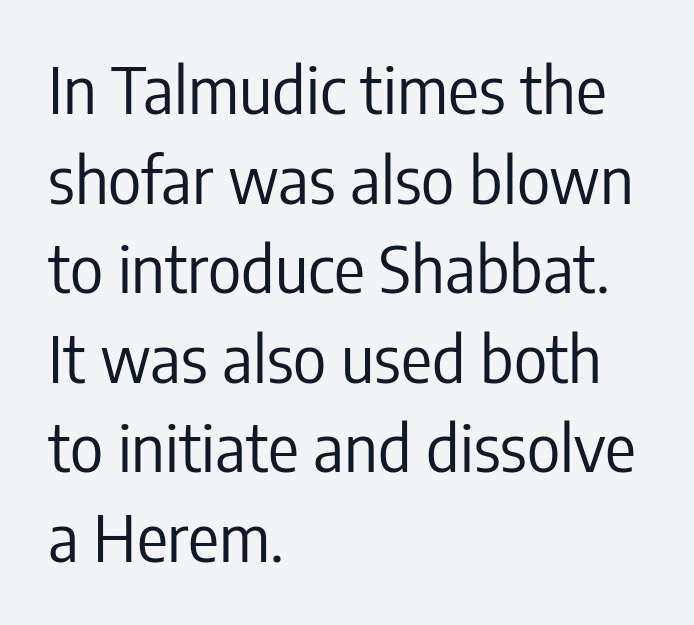
Q: Is the text bold? A: No.
Q: Is the text italic (slanted)? A: No, it is upright.
Q: Is the typeface a serif or a sans-serif typeface? A: Sans-serif.
Q: Is the text underlined? A: No.
Q: How is the paragraph aligned? A: Left-aligned.
Q: Is the spacing between letters normal or unusually wide? A: Normal.
Q: Is the spacing between lines tight, normal or loose? A: Normal.
Q: Width (condensed, normal, or wide)? A: Condensed.
Q: Stroke contrast? A: Low.
Q: x-height? A: Medium.
Q: Monospaced? A: No.
